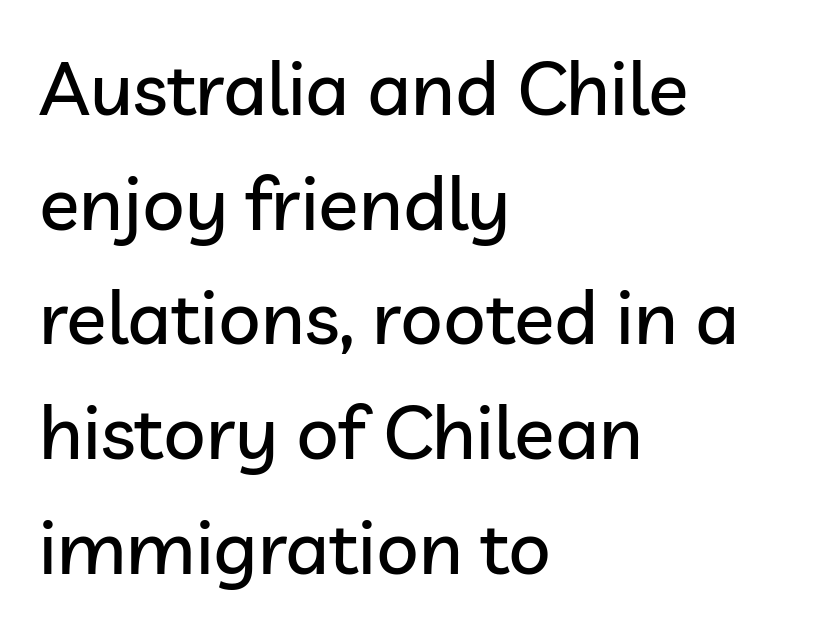
The image shows 75 px sans-serif type, upright; set left-aligned, normal line spacing (1.53x), normal letter spacing, not underlined; low stroke contrast and a medium x-height.
